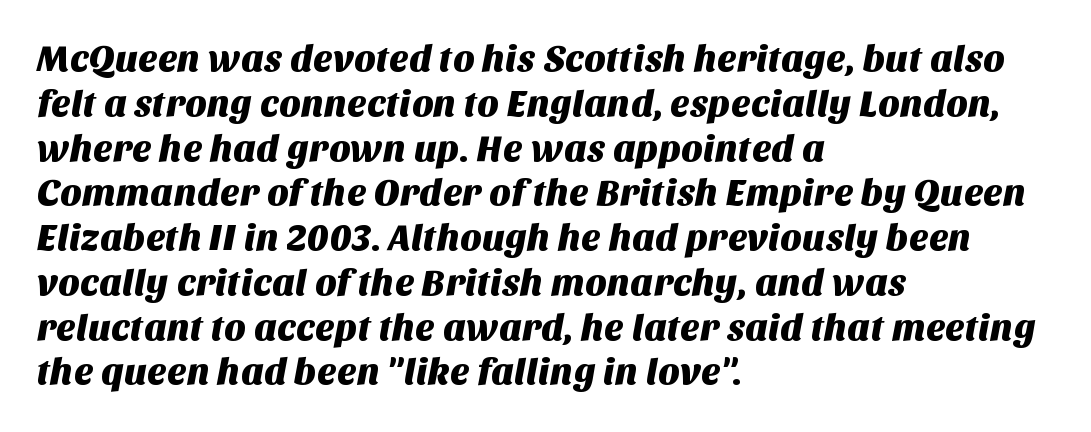
{"serif": "no", "width": "normal", "stroke_contrast": "medium", "x_height": "large", "monospaced": "no", "underline": "no", "align": "left", "line_spacing_ratio": 1.21, "letter_spacing": "normal", "letter_spacing_em": 0.0, "glyph_px": 37}
